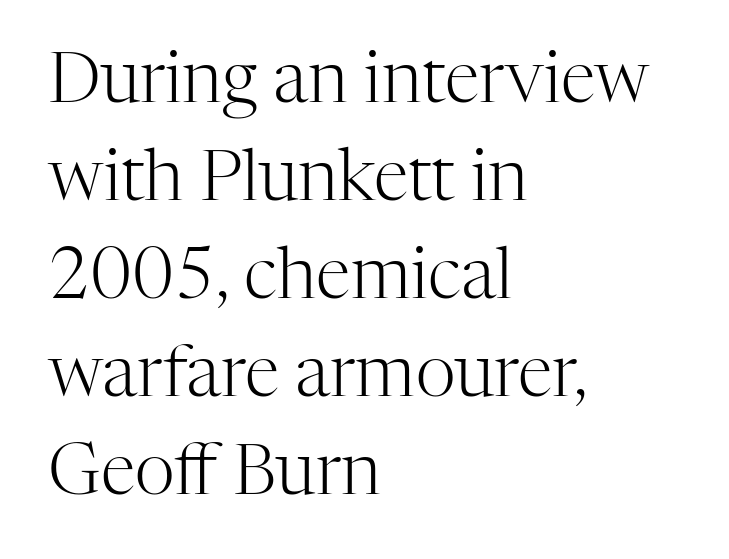
Words appear dense and cohesive because spacing is normal. Leftover space on each line is placed entirely after the last word. A clean baseline with only descenders dipping below it. Here the designer chose a conventional face with non-uniform glyph widths. The type sits square on the baseline with zero lean. The leading is moderate, giving the passage an even texture.
